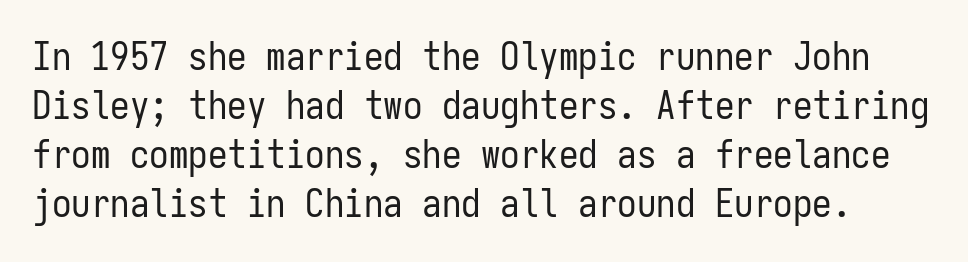
The image shows 39 px regular-weight, condensed sans-serif type, upright, monospaced; set normal line spacing (1.26x), normal letter spacing, not underlined; low stroke contrast and a medium x-height.
